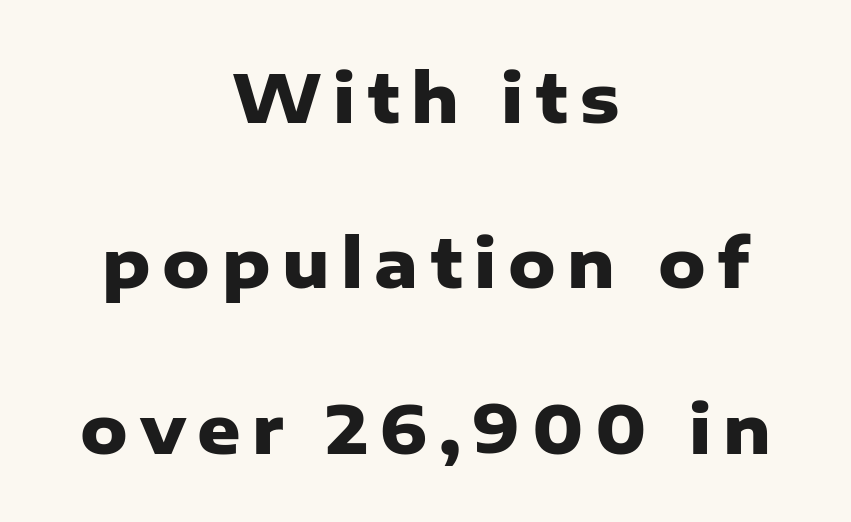
The image shows 67 px heavy sans-serif type, upright; set centered, loose line spacing (2.47x), not underlined; low stroke contrast and a medium x-height.
